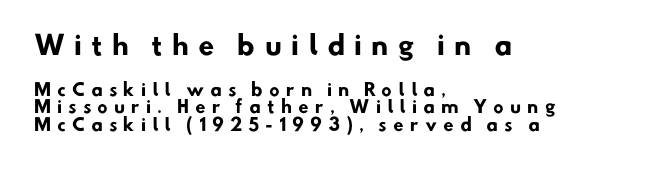
You could only call the tracking loose — the letters float apart. The paragraph shown leans on its left margin. As a designer I'd log this as weight 700, bold. Two sizes are in play, and the larger belongs to the first block. The zone under the glyphs is completely vacant.
